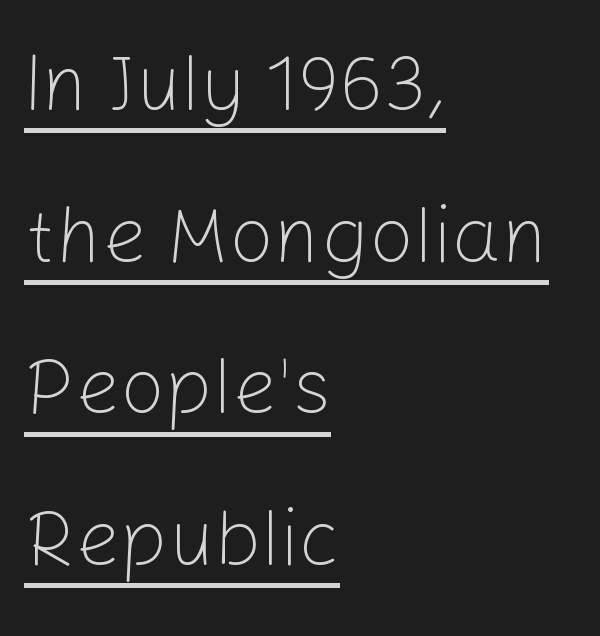
Which margin do the lines hug? The left one — the right edge is uneven. The passage shown is typeset with a sans-serif family. Proportional: the letters do not fall into vertical columns. Notice how a bar underscores the lettering throughout.
